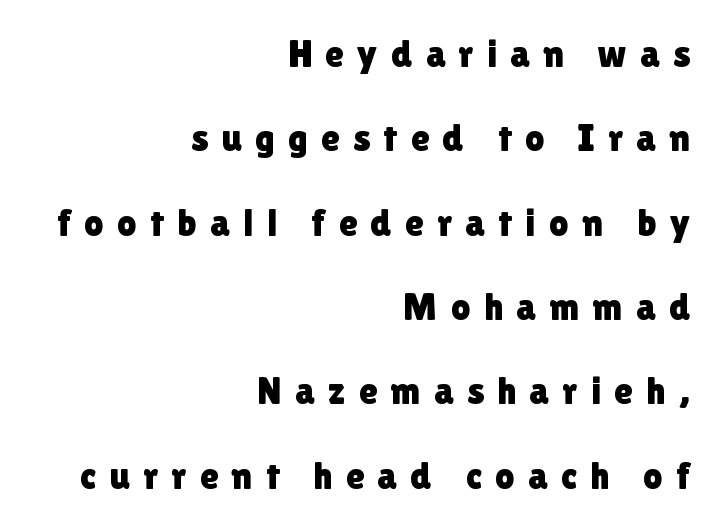
Q: Is the text italic (slanted)? A: No, it is upright.
Q: Is the typeface a serif or a sans-serif typeface? A: Sans-serif.
Q: Is the text underlined? A: No.
Q: How is the paragraph aligned? A: Right-aligned.
Q: Is the spacing between letters normal or unusually wide? A: Unusually wide.
Q: Is the spacing between lines tight, normal or loose? A: Loose.
Q: Width (condensed, normal, or wide)? A: Normal.
Q: Stroke contrast? A: Low.
Q: x-height? A: Medium.
Q: Monospaced? A: No.
